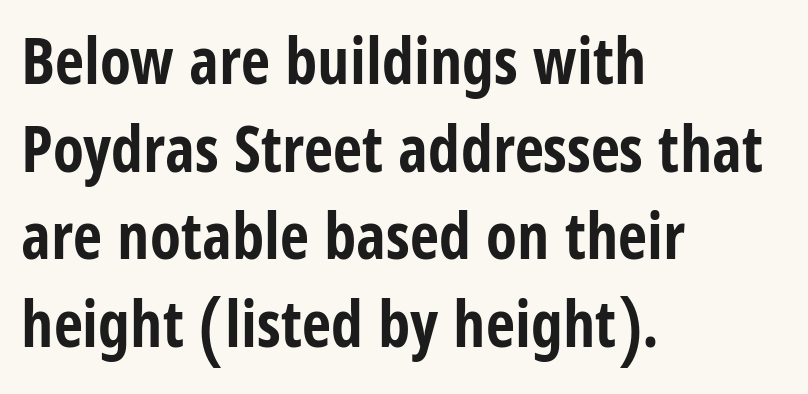
Q: Is the text bold? A: Yes.
Q: Is the text italic (slanted)? A: No, it is upright.
Q: Is the typeface a serif or a sans-serif typeface? A: Sans-serif.
Q: Is the text underlined? A: No.
Q: How is the paragraph aligned? A: Left-aligned.
Q: Is the spacing between letters normal or unusually wide? A: Normal.
Q: Is the spacing between lines tight, normal or loose? A: Normal.
Q: Width (condensed, normal, or wide)? A: Condensed.
Q: Stroke contrast? A: Low.
Q: x-height? A: Large.
Q: Monospaced? A: No.
